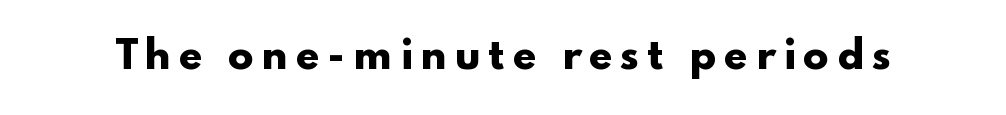
The image shows 38 px heavy, wide sans-serif type, upright; set not underlined; low stroke contrast and a small x-height.
